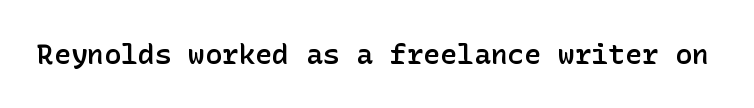
Q: Is the text bold? A: Semi-bold.
Q: Is the text italic (slanted)? A: No, it is upright.
Q: Is the typeface a serif or a sans-serif typeface? A: Sans-serif.
Q: Is the text underlined? A: No.
Q: Is the spacing between letters normal or unusually wide? A: Normal.
Q: Width (condensed, normal, or wide)? A: Normal.
Q: Stroke contrast? A: Low.
Q: x-height? A: Medium.
